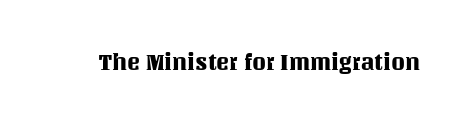
{"italic": "no", "underline": "no", "letter_spacing": "normal", "letter_spacing_em": 0.0, "glyph_px": 22}
